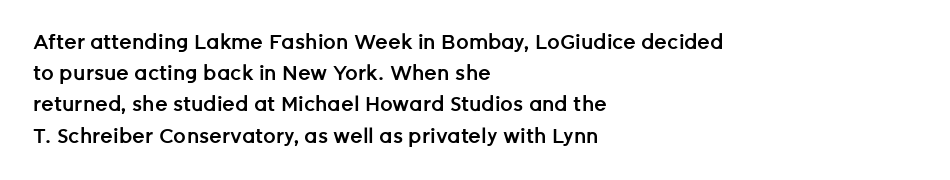
{"italic": "no", "bold": "semi", "underline": "no", "align": "left", "line_spacing": "normal", "line_spacing_ratio": 1.56, "letter_spacing": "normal", "letter_spacing_em": 0.0, "glyph_px": 20}
